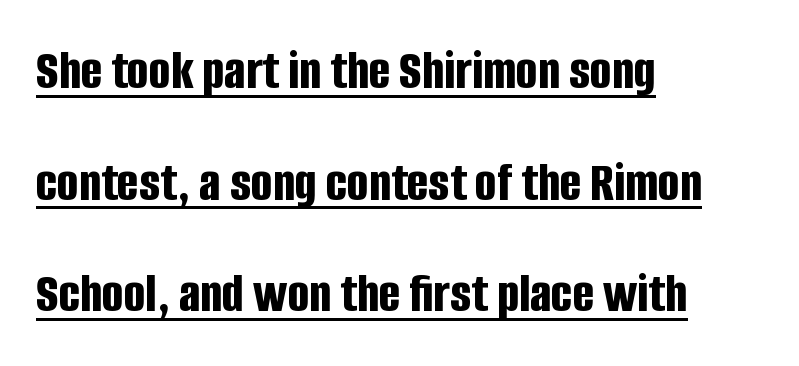
Q: Is the text bold? A: Yes.
Q: Is the text italic (slanted)? A: No, it is upright.
Q: Is the typeface a serif or a sans-serif typeface? A: Sans-serif.
Q: Is the text underlined? A: Yes.
Q: How is the paragraph aligned? A: Left-aligned.
Q: Is the spacing between letters normal or unusually wide? A: Normal.
Q: Is the spacing between lines tight, normal or loose? A: Loose.
Q: Width (condensed, normal, or wide)? A: Condensed.
Q: Stroke contrast? A: Low.
Q: x-height? A: Large.
Q: Monospaced? A: No.
